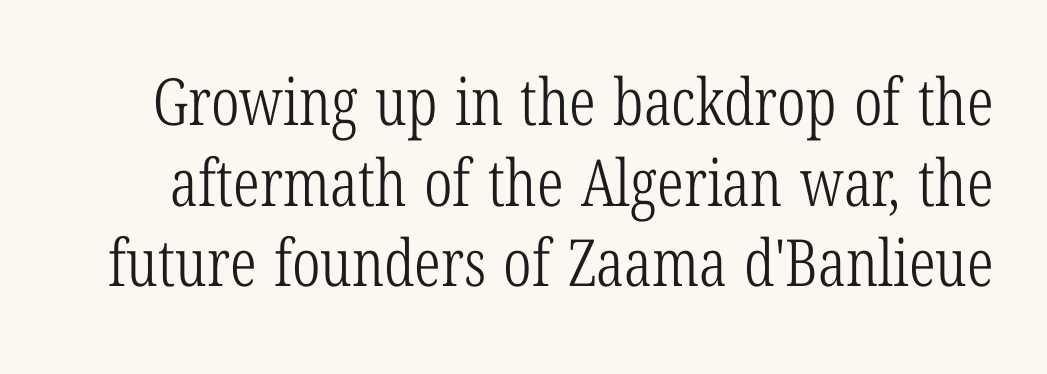
Q: Is the text bold? A: No.
Q: Is the text italic (slanted)? A: No, it is upright.
Q: Is the typeface a serif or a sans-serif typeface? A: Serif.
Q: Is the text underlined? A: No.
Q: Is the spacing between letters normal or unusually wide? A: Normal.
Q: Width (condensed, normal, or wide)? A: Condensed.
Q: Stroke contrast? A: Low.
Q: x-height? A: Medium.
Q: Monospaced? A: No.
